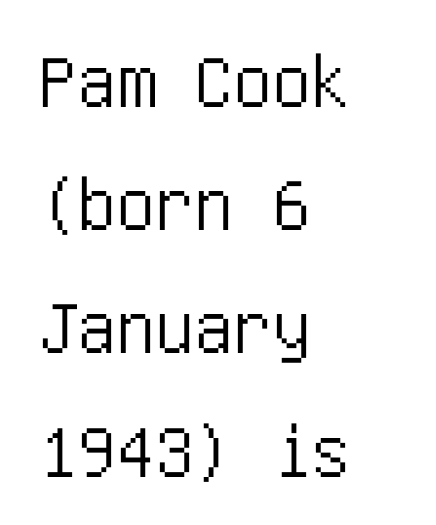
Q: Is the text italic (slanted)? A: No, it is upright.
Q: Is the typeface a serif or a sans-serif typeface? A: Sans-serif.
Q: Is the text underlined? A: No.
Q: How is the paragraph aligned? A: Left-aligned.
Q: Is the spacing between letters normal or unusually wide? A: Normal.
Q: Is the spacing between lines tight, normal or loose? A: Normal.
Q: Width (condensed, normal, or wide)? A: Condensed.
Q: Stroke contrast? A: Low.
Q: x-height? A: Large.
